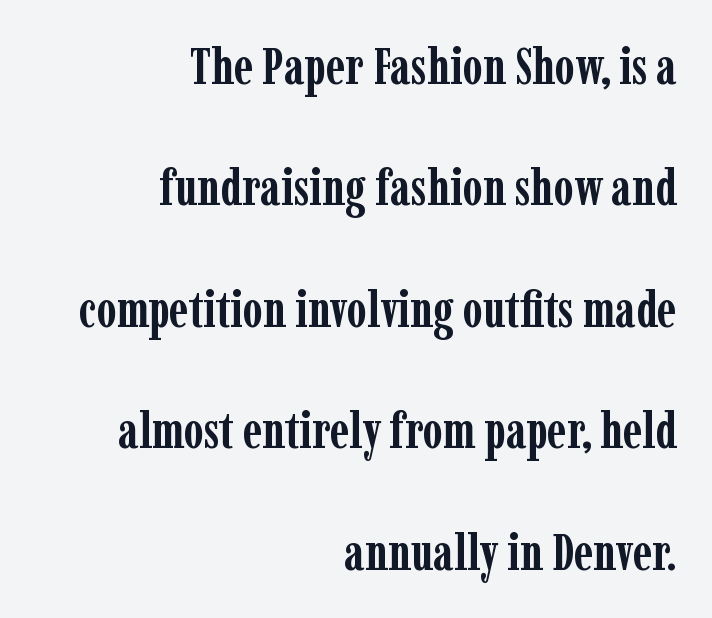
Q: Is the text bold? A: Yes.
Q: Is the text italic (slanted)? A: No, it is upright.
Q: Is the typeface a serif or a sans-serif typeface? A: Serif.
Q: Is the text underlined? A: No.
Q: How is the paragraph aligned? A: Right-aligned.
Q: Is the spacing between letters normal or unusually wide? A: Normal.
Q: Is the spacing between lines tight, normal or loose? A: Loose.
Q: Width (condensed, normal, or wide)? A: Condensed.
Q: Stroke contrast? A: Low.
Q: x-height? A: Medium.
Q: Monospaced? A: No.
